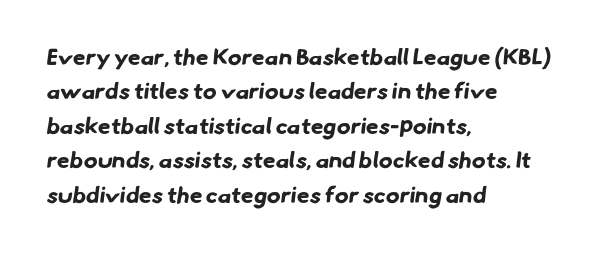
{"bold": "yes", "underline": "no", "align": "left", "line_spacing": "normal", "line_spacing_ratio": 1.5, "letter_spacing": "normal", "letter_spacing_em": 0.0, "glyph_px": 23}
